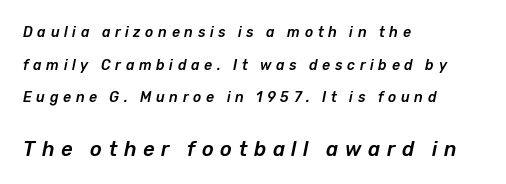
The image shows 20 px text type, italic (leaning right); set left-aligned, loose line spacing (2.33x), unusually wide letter spacing (+0.33 em), not underlined; the second (bottom) block is 1.43x larger.
